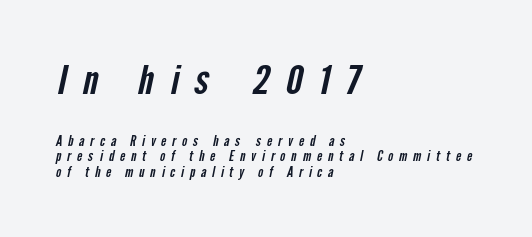
The image shows 40 px condensed sans-serif type; set left-aligned, tight line spacing (1.12x), unusually wide letter spacing (+0.41 em), not underlined; the first (top) block is 2.86x larger; low stroke contrast and a medium x-height.
